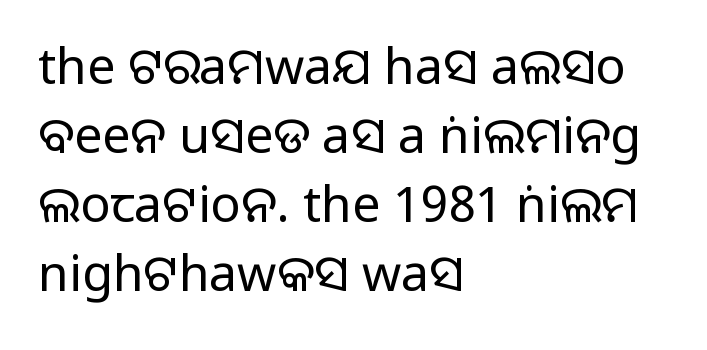
Q: Is the text italic (slanted)? A: No, it is upright.
Q: Is the typeface a serif or a sans-serif typeface? A: Sans-serif.
Q: Is the text underlined? A: No.
Q: How is the paragraph aligned? A: Left-aligned.
Q: Is the spacing between letters normal or unusually wide? A: Normal.
Q: Is the spacing between lines tight, normal or loose? A: Normal.
Q: Width (condensed, normal, or wide)? A: Normal.
Q: Stroke contrast? A: Medium.
Q: Monospaced? A: No.
